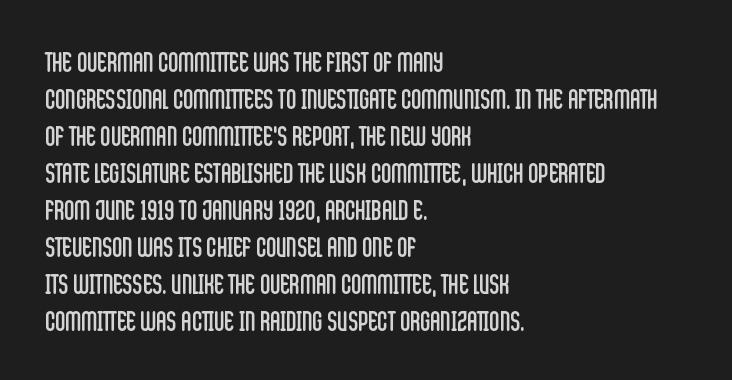
Q: Is the text bold? A: No.
Q: Is the text italic (slanted)? A: No, it is upright.
Q: Is the typeface a serif or a sans-serif typeface? A: Sans-serif.
Q: Is the text underlined? A: No.
Q: How is the paragraph aligned? A: Left-aligned.
Q: Is the spacing between letters normal or unusually wide? A: Normal.
Q: Is the spacing between lines tight, normal or loose? A: Normal.
Q: Width (condensed, normal, or wide)? A: Condensed.
Q: Stroke contrast? A: Low.
Q: x-height? A: Large.
Q: Monospaced? A: No.
